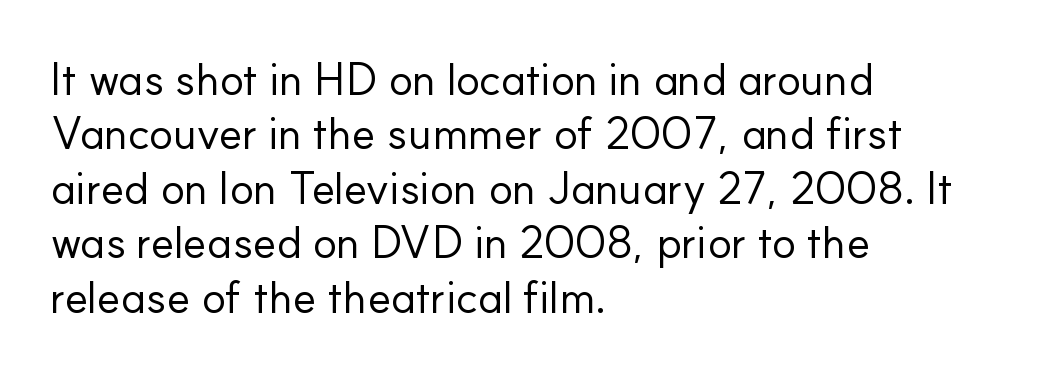
Q: Is the text bold? A: No.
Q: Is the text italic (slanted)? A: No, it is upright.
Q: Is the typeface a serif or a sans-serif typeface? A: Sans-serif.
Q: Is the text underlined? A: No.
Q: How is the paragraph aligned? A: Left-aligned.
Q: Is the spacing between letters normal or unusually wide? A: Normal.
Q: Width (condensed, normal, or wide)? A: Normal.
Q: Stroke contrast? A: Low.
Q: x-height? A: Small.
Q: Monospaced? A: No.
